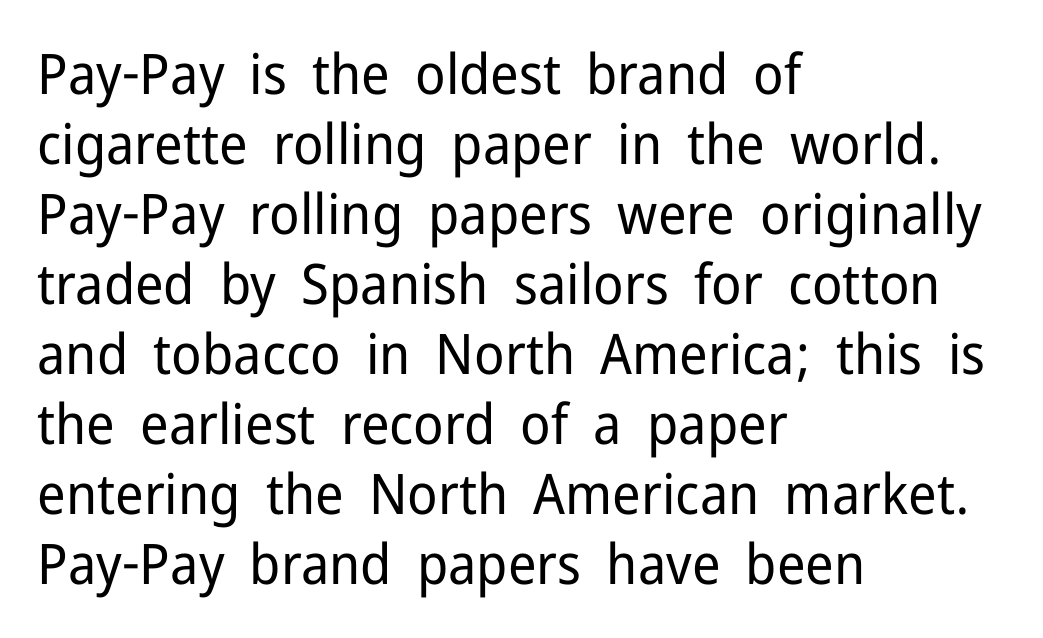
The image shows 56 px regular-weight sans-serif type, upright; set left-aligned, normal line spacing (1.25x), normal letter spacing, not underlined; low stroke contrast and a medium x-height.
